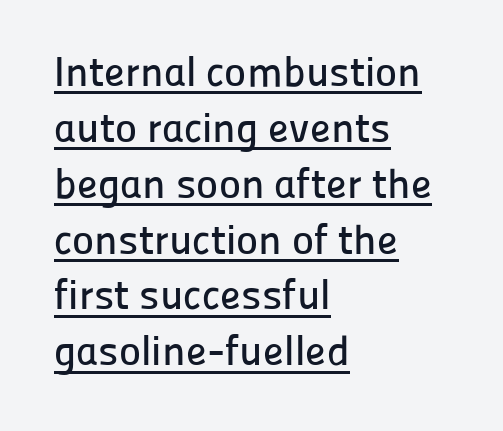
{"serif": "no", "italic": "no", "width": "normal", "stroke_contrast": "low", "x_height": "medium", "monospaced": "no", "underline": "yes", "align": "left", "line_spacing": "normal", "line_spacing_ratio": 1.33, "letter_spacing": "normal", "letter_spacing_em": 0.0, "glyph_px": 42}
